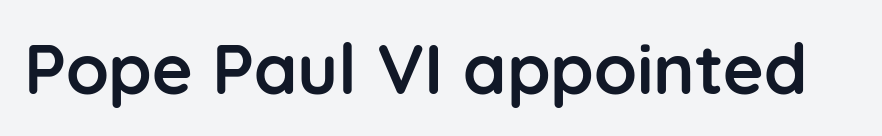
{"serif": "no", "italic": "no", "bold": "yes", "weight": "semibold", "width": "normal", "stroke_contrast": "low", "x_height": "medium", "monospaced": "no", "underline": "no", "letter_spacing": "normal", "letter_spacing_em": 0.0, "glyph_px": 70}
